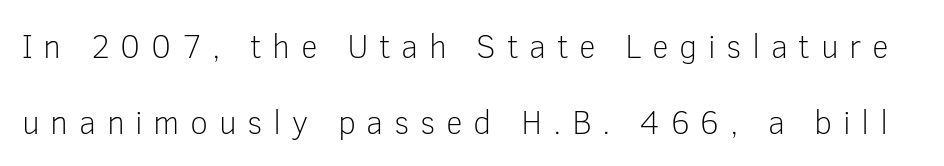
{"serif": "no", "italic": "no", "bold": "no", "weight": "light", "width": "normal", "stroke_contrast": "low", "x_height": "medium", "monospaced": "no", "underline": "no", "line_spacing": "loose", "line_spacing_ratio": 2.29, "letter_spacing": "wide", "letter_spacing_em": 0.32, "glyph_px": 33}
